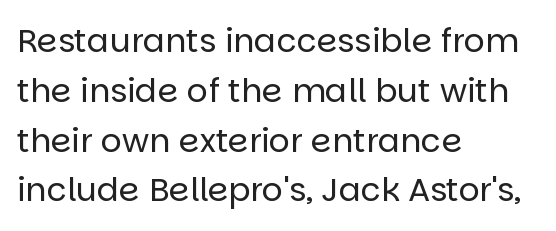
Line spacing here is normal. Clear beneath every line of the passage. When letters stand straight like this, we call the style roman or upright. The weight would be labelled regular, book, light, or lighter still. Are there feet on the stems? There aren't — it's a sans. The rendering uses natural spacing where letterforms have individual widths.
